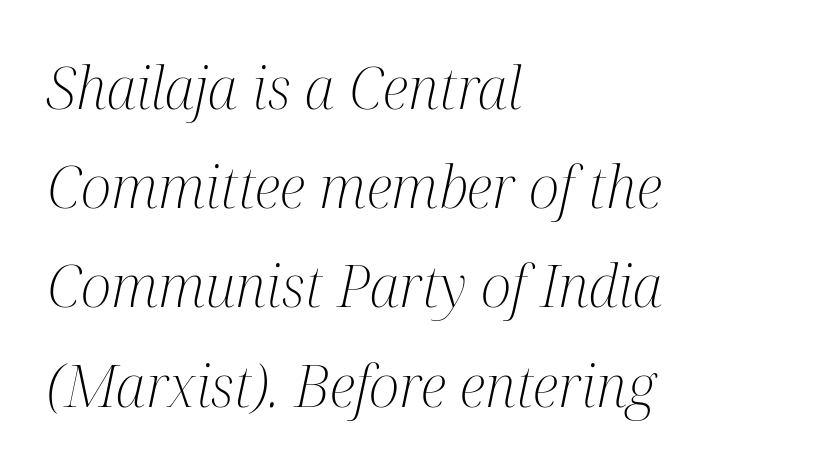
Every character sits at an angle, as italics do. Does the copy run flush right? No — it runs flush left. Yep, those are serifs on the letters. These lines are rendered in a variable-pitch font. The letters look calm and open, with moderate or lighter stems.
